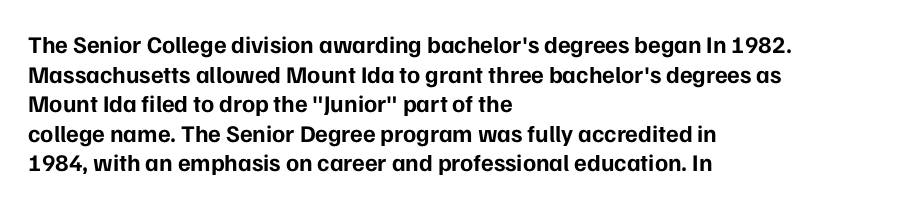
Q: Is the text bold? A: Yes.
Q: Is the text italic (slanted)? A: No, it is upright.
Q: Is the text underlined? A: No.
Q: How is the paragraph aligned? A: Left-aligned.
Q: Is the spacing between letters normal or unusually wide? A: Normal.
